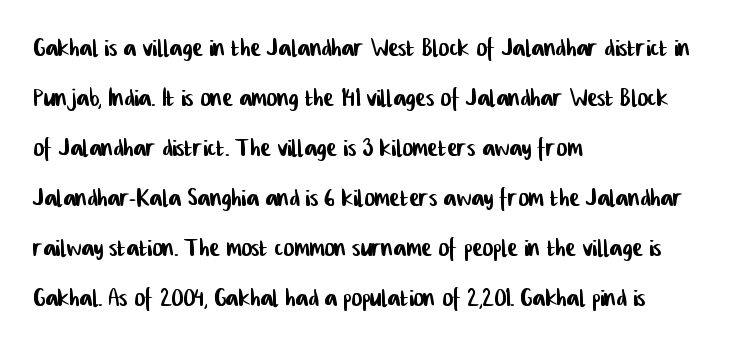
{"serif": "no", "width": "condensed", "stroke_contrast": "low", "x_height": "medium", "monospaced": "no", "underline": "no", "align": "left", "line_spacing": "normal", "line_spacing_ratio": 1.56, "letter_spacing": "normal", "letter_spacing_em": 0.0, "glyph_px": 32}
